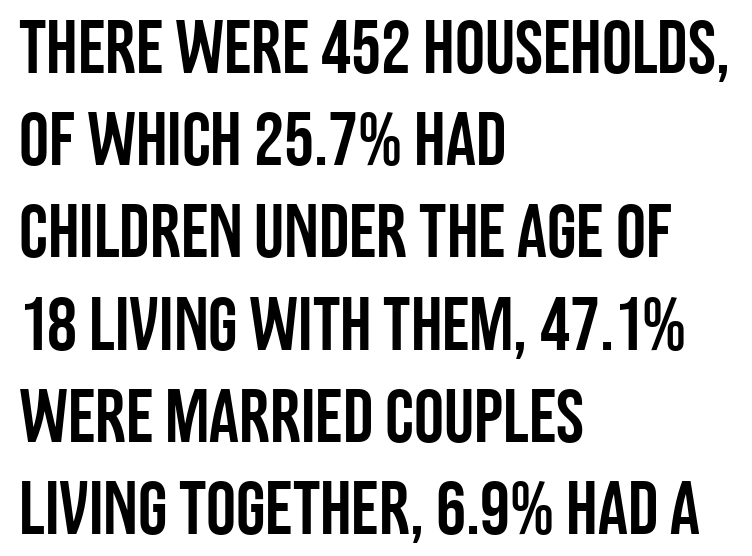
The image shows 75 px condensed sans-serif type, upright; set left-aligned, line spacing 1.23x, normal letter spacing, not underlined; low stroke contrast and a large x-height.
